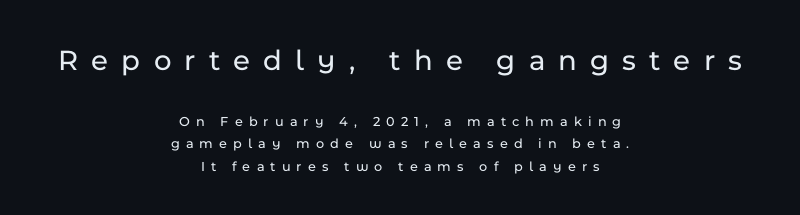
{"serif": "no", "italic": "no", "width": "normal", "stroke_contrast": "low", "x_height": "medium", "monospaced": "no", "underline": "no", "align": "center", "line_spacing": "normal", "line_spacing_ratio": 1.6, "letter_spacing": "wide", "letter_spacing_em": 0.44, "larger_block": "first", "size_ratio": 2.14, "glyph_px": 30}
